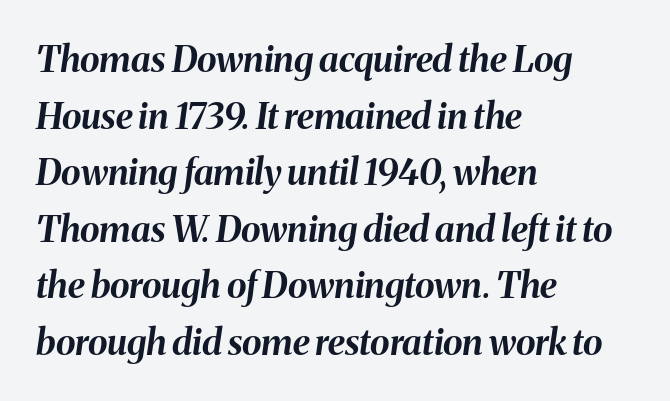
Its strokes are broad and dark, the hallmark of bold type. Here the designer chose a conventional face with non-uniform glyph widths. The rows are spaced the way most documents space them. The glyphs are unaccompanied by any horizontal stroke below them. This sample uses plain, unmodified letter spacing. If you drew a ruler down the left edge, every line would touch it.
